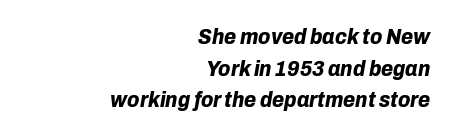
The image shows 22 px bold type, italic (leaning right); set right-aligned, normal line spacing (1.44x), normal letter spacing, not underlined.
